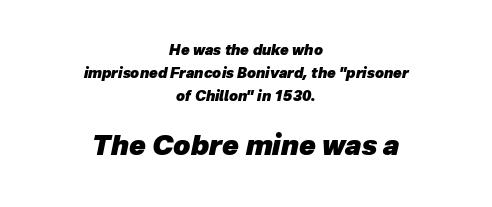
You can tell it's italic because the verticals aren't actually vertical. Every letter is thick-stroked: bold, no question. Glance below the letters and you will spot only blank space. If you measured baseline to baseline, you'd find a middling distance.
